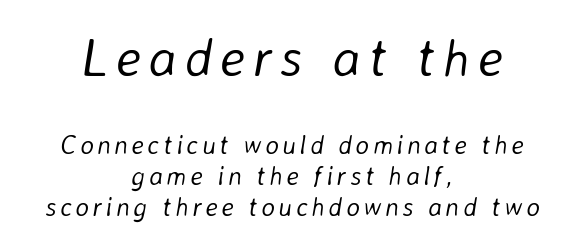
The image shows 53 px light type, italic (leaning right); set centered, line spacing 1.19x, not underlined; the first (top) block is 2.04x larger; low stroke contrast and a medium x-height.
